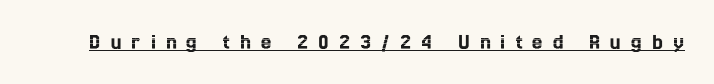
{"italic": "no", "underline": "yes", "letter_spacing": "wide", "letter_spacing_em": 0.44, "glyph_px": 23}
